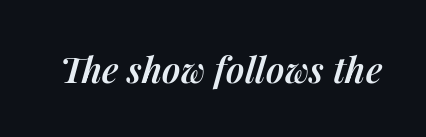
Standard letterfit; no display-style spreading of the glyphs. Varying glyph widths throughout — classic text-font behaviour. The space directly below the letters is spotless. Compared with an ordinary text face, these strokes are moderately heavier — a semibold.
